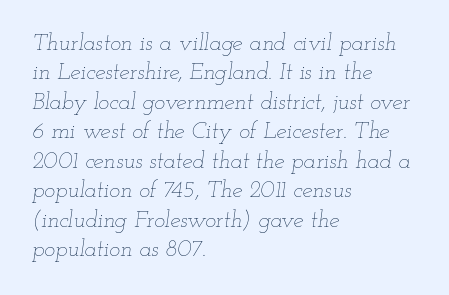
Q: Is the text bold? A: No.
Q: Is the text italic (slanted)? A: Yes, it leans right by about 12 degrees.
Q: Is the text underlined? A: No.
Q: How is the paragraph aligned? A: Left-aligned.
Q: Is the spacing between letters normal or unusually wide? A: Normal.
Q: Is the spacing between lines tight, normal or loose? A: Normal.
